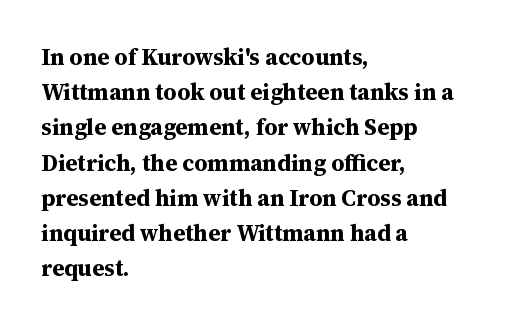
Q: Is the text bold? A: Yes.
Q: Is the text italic (slanted)? A: No, it is upright.
Q: Is the text underlined? A: No.
Q: How is the paragraph aligned? A: Left-aligned.
Q: Is the spacing between letters normal or unusually wide? A: Normal.
Q: Is the spacing between lines tight, normal or loose? A: Normal.
